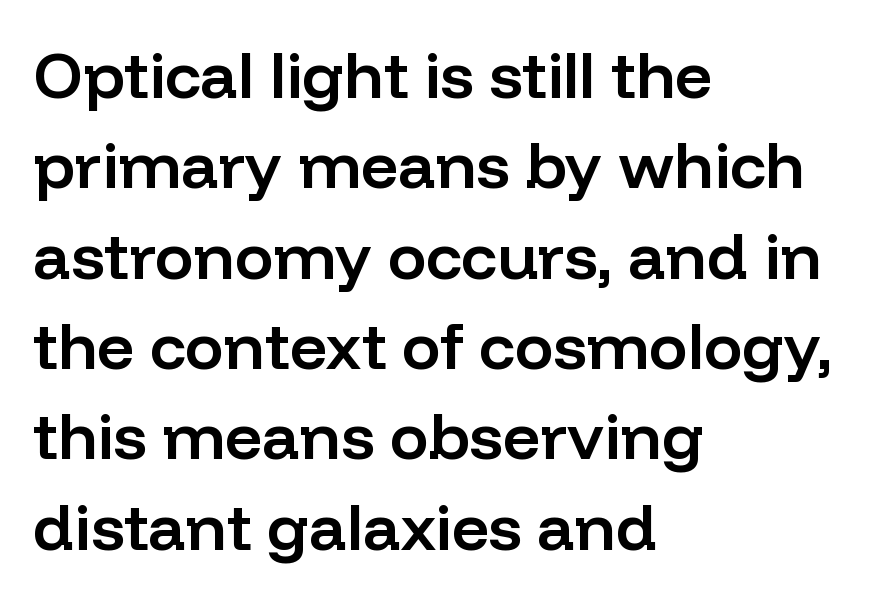
Q: Is the text bold? A: Semi-bold.
Q: Is the text italic (slanted)? A: No, it is upright.
Q: Is the typeface a serif or a sans-serif typeface? A: Sans-serif.
Q: Is the text underlined? A: No.
Q: How is the paragraph aligned? A: Left-aligned.
Q: Is the spacing between letters normal or unusually wide? A: Normal.
Q: Is the spacing between lines tight, normal or loose? A: Normal.
Q: Width (condensed, normal, or wide)? A: Normal.
Q: Stroke contrast? A: Low.
Q: x-height? A: Medium.
Q: Monospaced? A: No.
